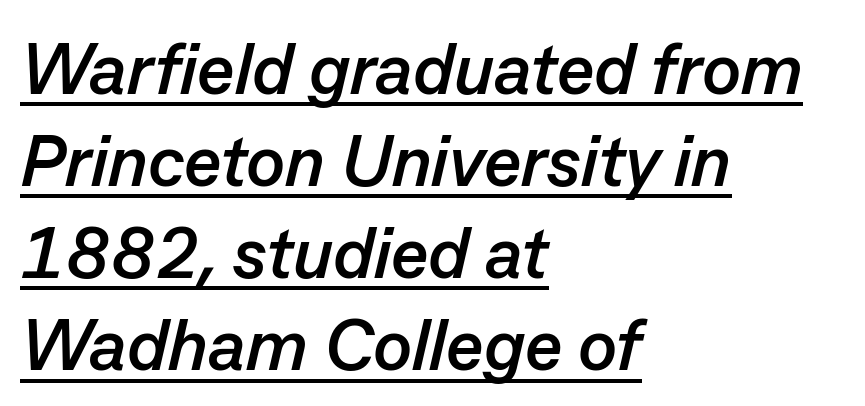
The image shows 72 px semibold type, italic (leaning right); set left-aligned, normal line spacing (1.28x), normal letter spacing, underlined; low stroke contrast and a medium x-height.
